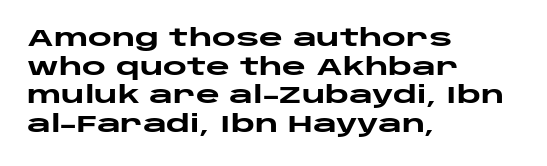
{"italic": "no", "bold": "yes", "underline": "no", "align": "left", "line_spacing": "normal", "line_spacing_ratio": 1.25, "letter_spacing": "normal", "letter_spacing_em": 0.0, "glyph_px": 23}
